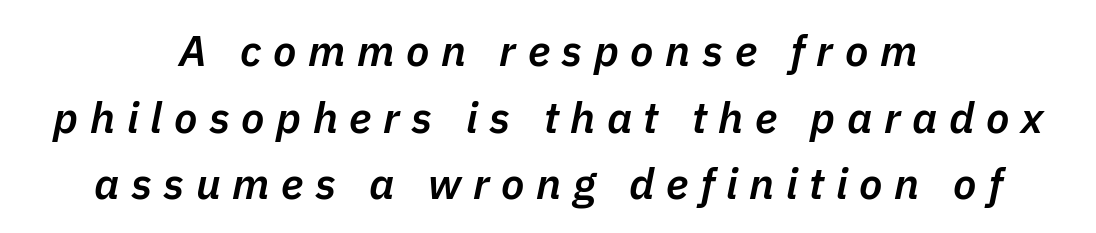
The image shows 43 px semibold type, italic (leaning right); set centered, normal line spacing (1.55x), unusually wide letter spacing (+0.27 em), not underlined; low stroke contrast and a medium x-height.
